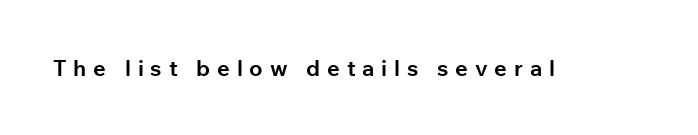
The sample has been set heavy, in full bold. Every stem runs plumb, perpendicular to the baseline. There is plenty of visible air inserted between adjacent glyphs. Decoration check: the copy has no underline.
